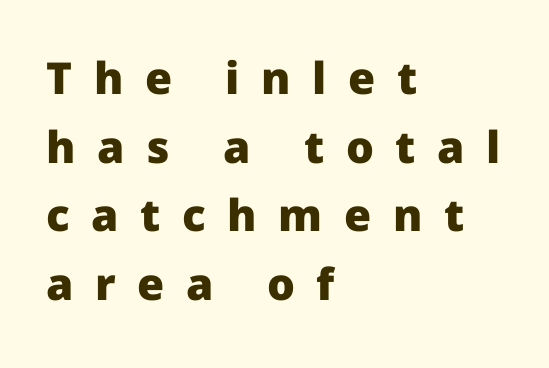
{"serif": "no", "italic": "no", "bold": "yes", "weight": "heavy", "width": "normal", "stroke_contrast": "low", "x_height": "medium", "monospaced": "no", "underline": "no", "align": "left", "line_spacing": "normal", "line_spacing_ratio": 1.56, "letter_spacing": "wide", "letter_spacing_em": 0.49, "glyph_px": 44}
